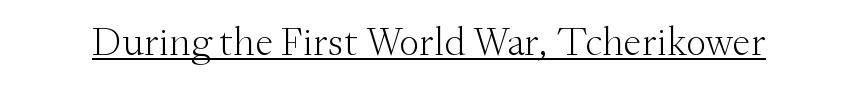
{"serif": "yes", "italic": "no", "bold": "no", "weight": "light", "width": "normal", "stroke_contrast": "medium", "x_height": "small", "monospaced": "no", "underline": "yes", "letter_spacing": "normal", "letter_spacing_em": 0.0, "glyph_px": 41}
